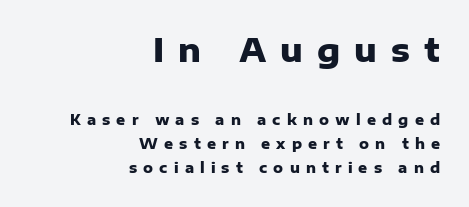
{"serif": "no", "italic": "no", "bold": "yes", "weight": "heavy", "width": "normal", "stroke_contrast": "low", "x_height": "medium", "monospaced": "no", "underline": "no", "align": "right", "line_spacing_ratio": 1.73, "letter_spacing": "wide", "letter_spacing_em": 0.44, "larger_block": "first", "size_ratio": 2.29, "glyph_px": 32}
